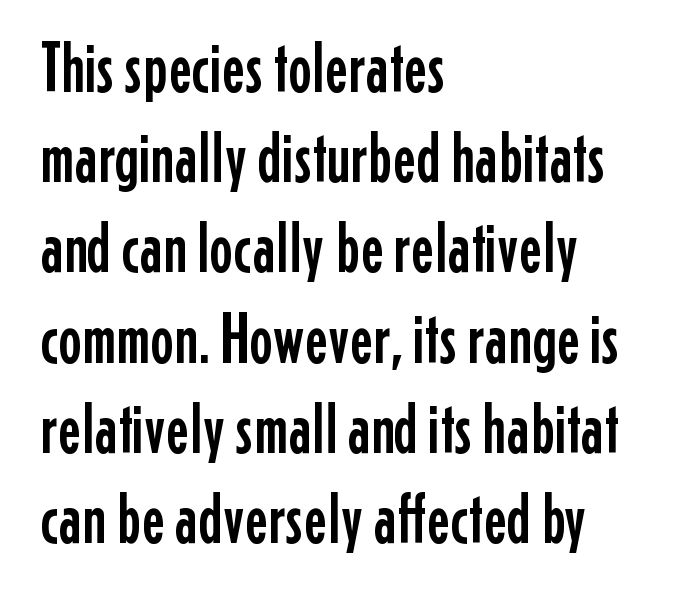
Does extra space separate the letters? No, they use regular spacing. Bare-footed words on every line. Vertically, the passage feels balanced, rows spaced as you'd expect. Classification — sans serif. The letters advance in unequal steps, a hallmark of proportional type. The ragged edge is on the right, which tells us the setting is flush left.
